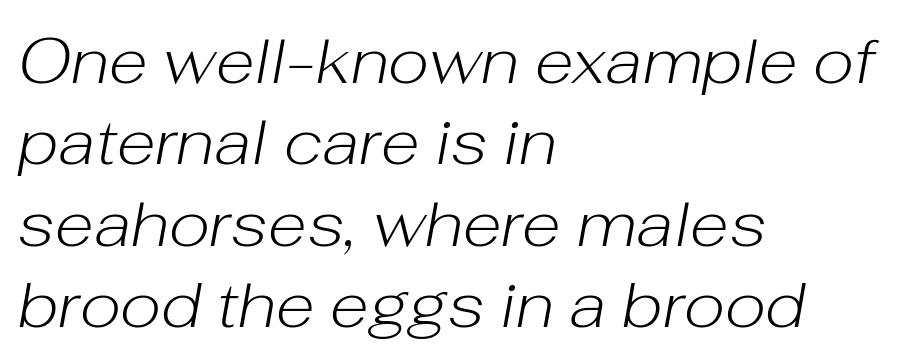
Q: Is the text bold? A: No.
Q: Is the text italic (slanted)? A: Yes, it leans right by about 10 degrees.
Q: Is the text underlined? A: No.
Q: How is the paragraph aligned? A: Left-aligned.
Q: Is the spacing between letters normal or unusually wide? A: Normal.
Q: Is the spacing between lines tight, normal or loose? A: Normal.
Q: Width (condensed, normal, or wide)? A: Normal.
Q: Stroke contrast? A: Low.
Q: x-height? A: Medium.
Q: Monospaced? A: No.
